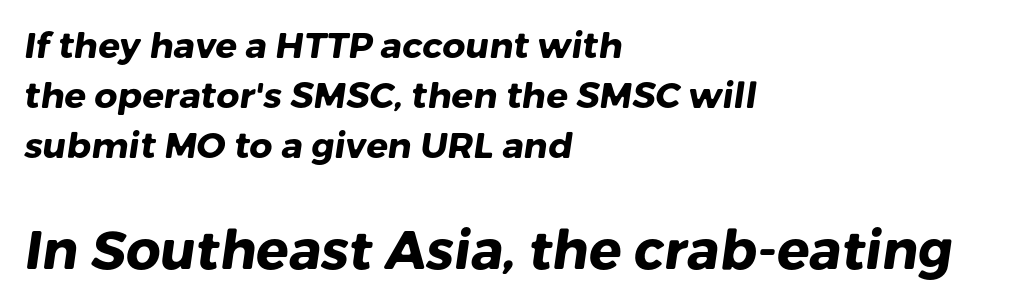
No extra tracking has been applied to these lines. Serif or sans? Sans — the stroke terminals are bare. The paragraph has a hard left edge and a soft right edge. Decoration check: the copy has no underline.
